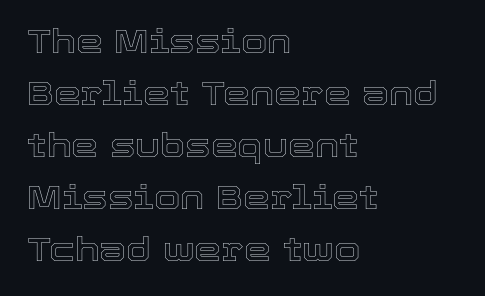
The image shows 34 px text type, upright; set left-aligned, normal line spacing (1.53x), normal letter spacing, not underlined; a medium x-height.
